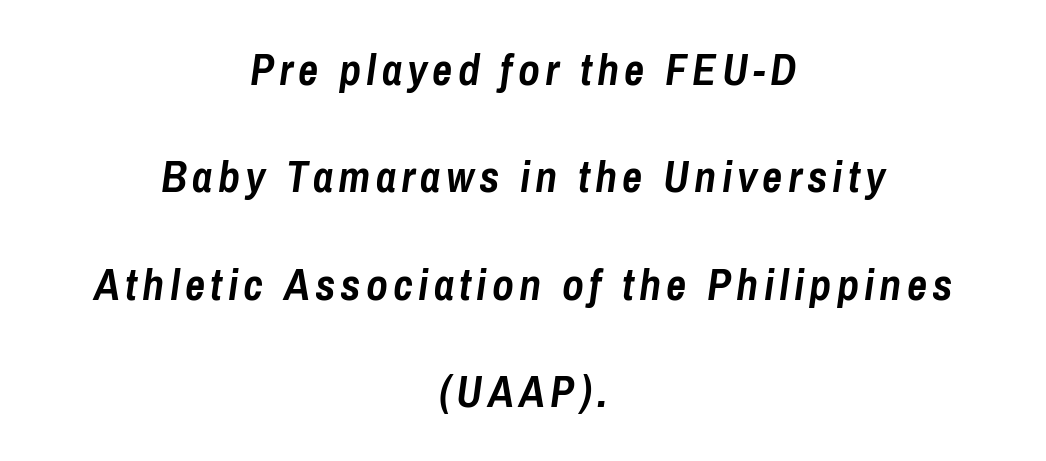
Q: Is the text bold? A: Yes.
Q: Is the text italic (slanted)? A: Yes, it leans right by about 8 degrees.
Q: Is the text underlined? A: No.
Q: How is the paragraph aligned? A: Centered.
Q: Is the spacing between lines tight, normal or loose? A: Loose.
Q: Width (condensed, normal, or wide)? A: Condensed.
Q: Stroke contrast? A: Low.
Q: x-height? A: Medium.
Q: Monospaced? A: No.
